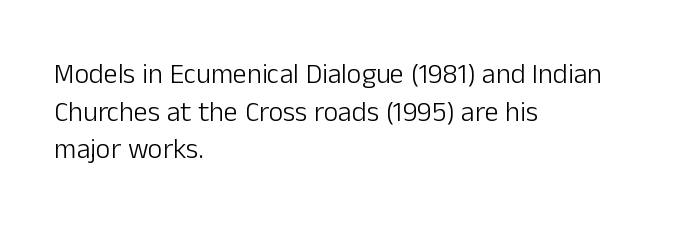
{"serif": "no", "italic": "no", "bold": "no", "weight": "light", "width": "normal", "stroke_contrast": "low", "x_height": "medium", "monospaced": "no", "underline": "no", "align": "left", "line_spacing": "normal", "line_spacing_ratio": 1.34, "letter_spacing": "normal", "letter_spacing_em": 0.0, "glyph_px": 28}
